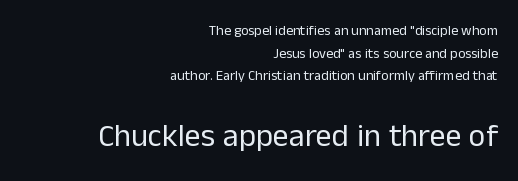
{"serif": "no", "italic": "no", "bold": "no", "weight": "regular", "width": "normal", "stroke_contrast": "low", "x_height": "medium", "monospaced": "no", "underline": "no", "align": "right", "line_spacing": "normal", "line_spacing_ratio": 1.61, "letter_spacing": "normal", "letter_spacing_em": 0.0, "larger_block": "second", "size_ratio": 2.29, "glyph_px": 32}
